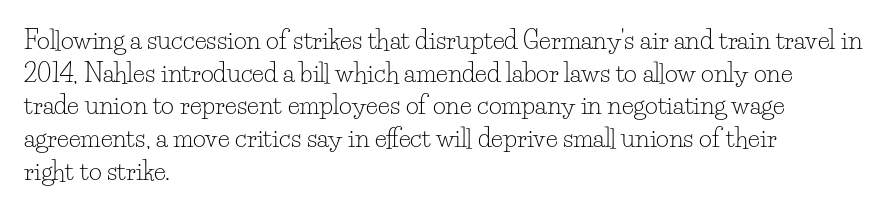
Q: Is the text bold? A: No.
Q: Is the text italic (slanted)? A: No, it is upright.
Q: Is the text underlined? A: No.
Q: How is the paragraph aligned? A: Left-aligned.
Q: Is the spacing between letters normal or unusually wide? A: Normal.
Q: Is the spacing between lines tight, normal or loose? A: Normal.
